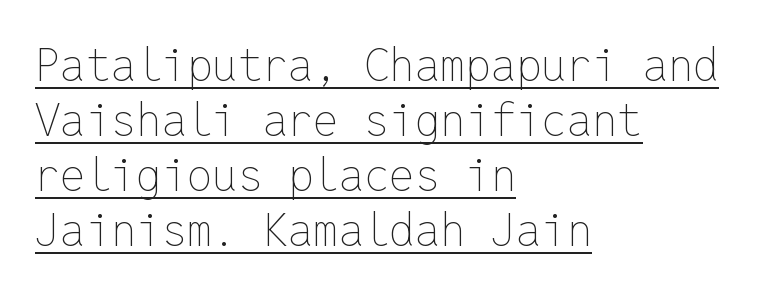
Q: Is the text bold? A: No.
Q: Is the text italic (slanted)? A: No, it is upright.
Q: Is the text underlined? A: Yes.
Q: How is the paragraph aligned? A: Left-aligned.
Q: Is the spacing between letters normal or unusually wide? A: Normal.
Q: Width (condensed, normal, or wide)? A: Normal.
Q: Stroke contrast? A: Low.
Q: x-height? A: Medium.
Q: Monospaced? A: Yes.
